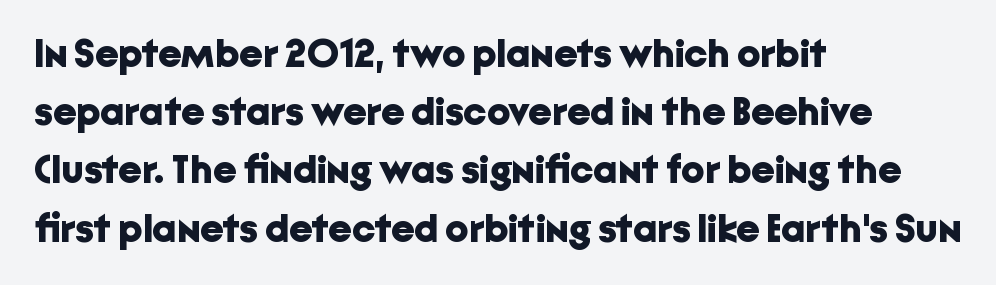
{"serif": "no", "italic": "no", "bold": "yes", "weight": "bold", "width": "normal", "stroke_contrast": "low", "x_height": "medium", "monospaced": "no", "underline": "no", "align": "left", "line_spacing": "normal", "line_spacing_ratio": 1.42, "letter_spacing": "normal", "letter_spacing_em": 0.0, "glyph_px": 41}
